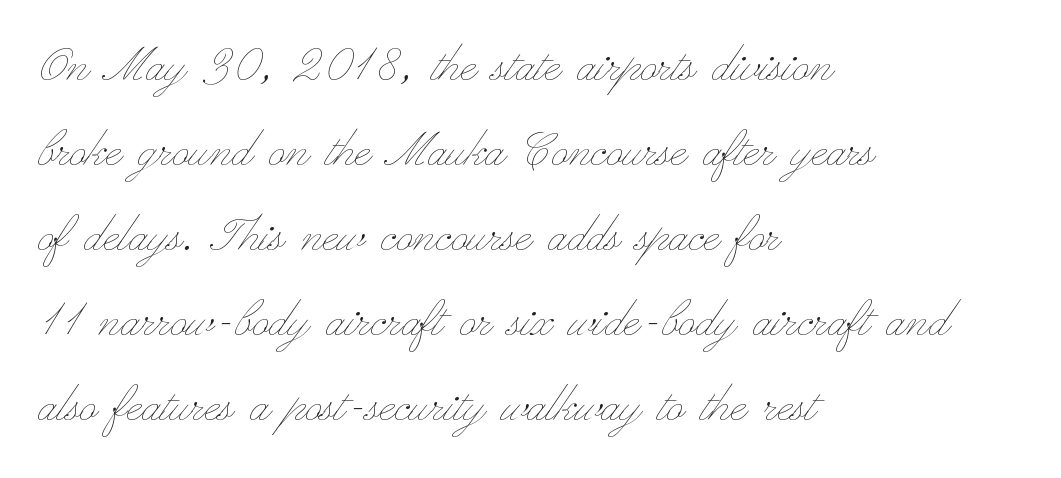
Q: Is the text bold? A: No.
Q: Is the text italic (slanted)? A: Yes.
Q: Is the text underlined? A: No.
Q: How is the paragraph aligned? A: Left-aligned.
Q: Is the spacing between letters normal or unusually wide? A: Normal.
Q: Is the spacing between lines tight, normal or loose? A: Normal.
Q: Width (condensed, normal, or wide)? A: Wide.
Q: Stroke contrast? A: Low.
Q: x-height? A: Small.
Q: Monospaced? A: No.
